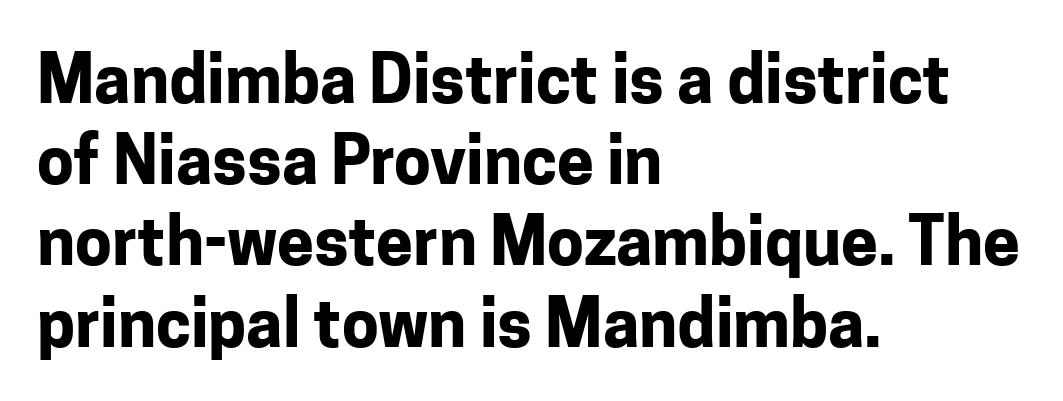
The image shows 66 px bold sans-serif type, upright; set left-aligned, line spacing 1.23x, normal letter spacing, not underlined; low stroke contrast and a medium x-height.
